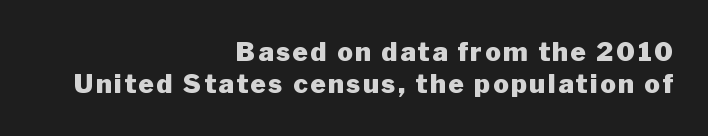
Rule under the text: the space is simply empty. The font's upright variant was chosen for this text. The setting favours the right margin, as signatures and pull-quotes sometimes do. As a designer I'd log this as weight 700, bold.
